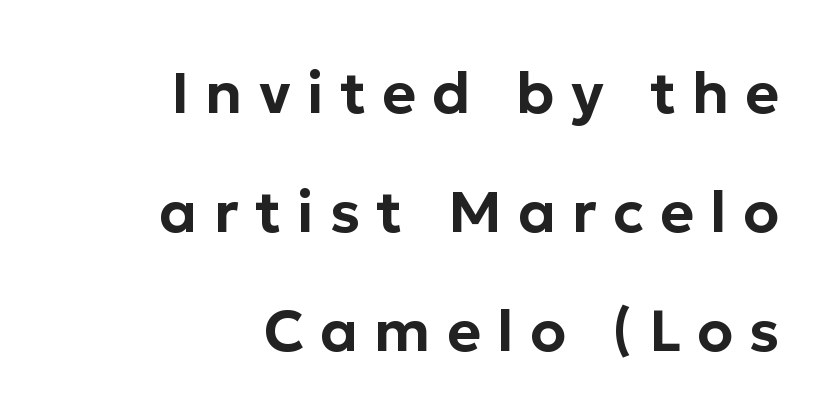
The image shows 58 px sans-serif type, upright; set right-aligned, loose line spacing (2.05x), unusually wide letter spacing (+0.28 em), not underlined; low stroke contrast and a medium x-height.
